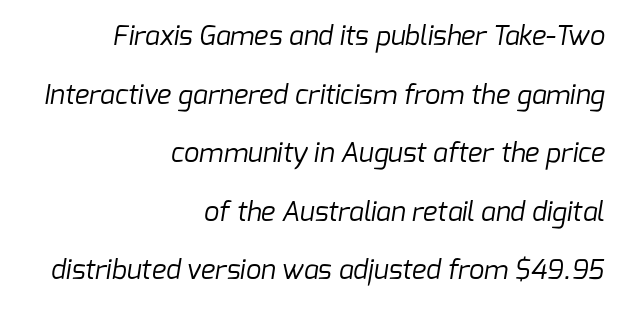
The weight tops out at a normal text grade. The words here are not underlined. The text block is weighted toward the right margin, trailing off unevenly leftward. The lines are spread far apart with generous leading.
